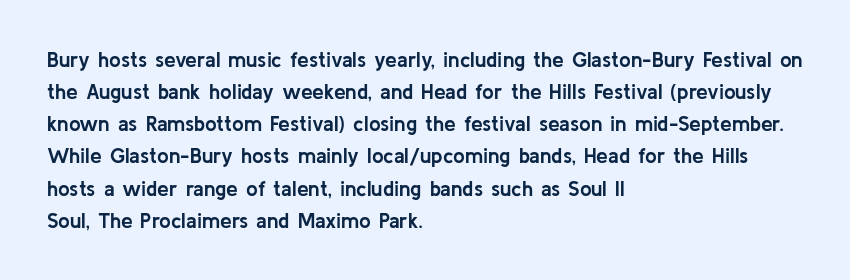
The image shows 21 px bold type, upright; set left-aligned, normal line spacing (1.53x), normal letter spacing, not underlined.
